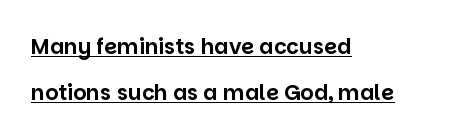
{"italic": "no", "underline": "yes", "align": "left", "line_spacing": "loose", "line_spacing_ratio": 2.2, "letter_spacing": "normal", "letter_spacing_em": 0.0, "glyph_px": 21}
